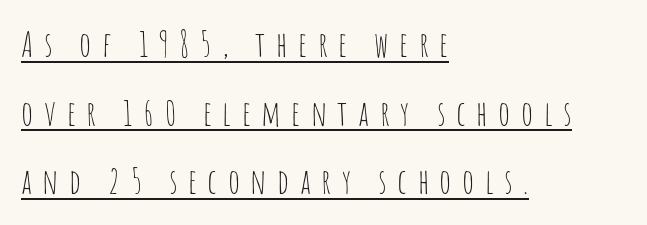
{"serif": "no", "italic": "no", "bold": "no", "weight": "thin", "width": "condensed", "stroke_contrast": "low", "x_height": "large", "monospaced": "no", "underline": "yes", "align": "left", "line_spacing": "loose", "line_spacing_ratio": 1.96, "letter_spacing": "wide", "letter_spacing_em": 0.3, "glyph_px": 35}
